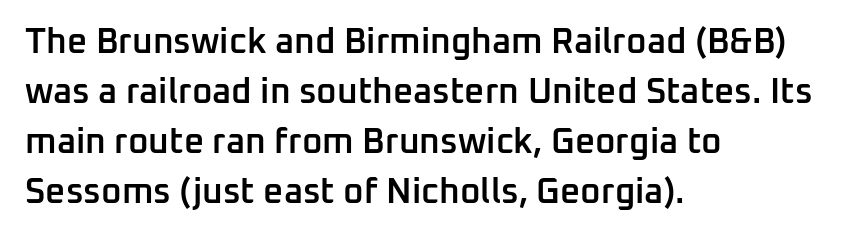
The space between consecutive lines is moderate. What stands out about the letter spacing? Nothing — it is the standard amount. Posture: upright roman. A typesetter would label this face a sans.
